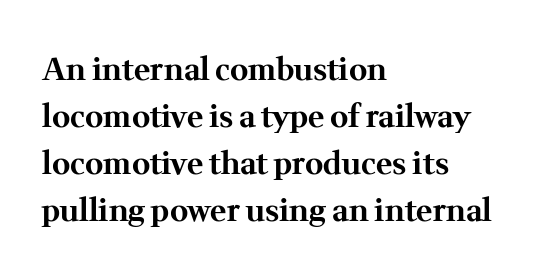
The image shows 31 px bold serif type, upright; set left-aligned, normal line spacing (1.52x), normal letter spacing, not underlined; medium stroke contrast and a medium x-height.
